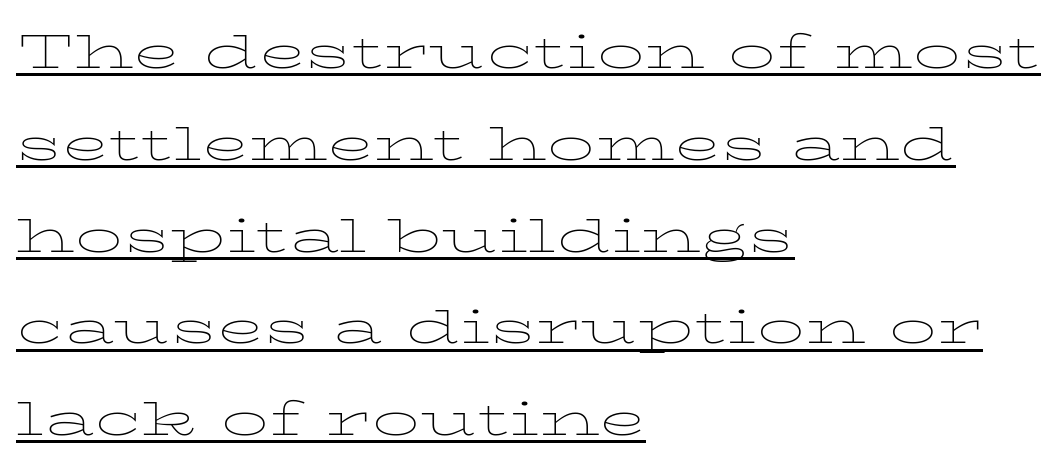
Q: Is the text bold? A: No.
Q: Is the text italic (slanted)? A: No, it is upright.
Q: Is the text underlined? A: Yes.
Q: How is the paragraph aligned? A: Left-aligned.
Q: Is the spacing between letters normal or unusually wide? A: Normal.
Q: Is the spacing between lines tight, normal or loose? A: Normal.
Q: Width (condensed, normal, or wide)? A: Wide.
Q: Stroke contrast? A: Low.
Q: x-height? A: Medium.
Q: Monospaced? A: No.
